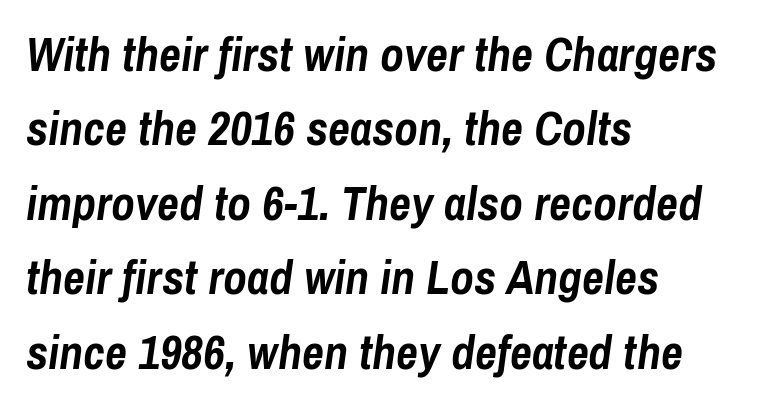
The image shows 48 px semibold, condensed type, italic (leaning right); set left-aligned, normal line spacing (1.55x), normal letter spacing, not underlined; low stroke contrast and a medium x-height.
